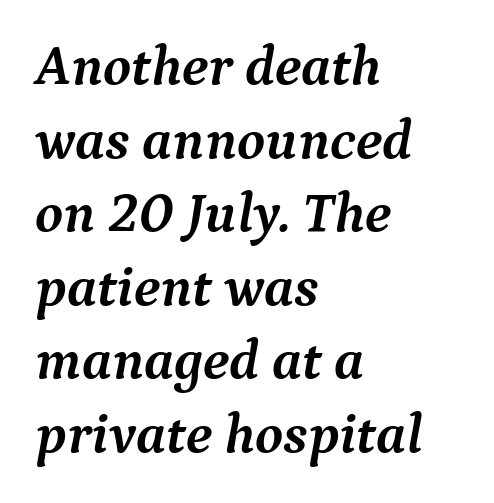
How heavy is the stroke? Heavy — this is a bold. In terms of posture, this sample is oblique. The text block is weighted toward the left margin, trailing off unevenly rightward. Glance below the letters and you will spot only blank space.
